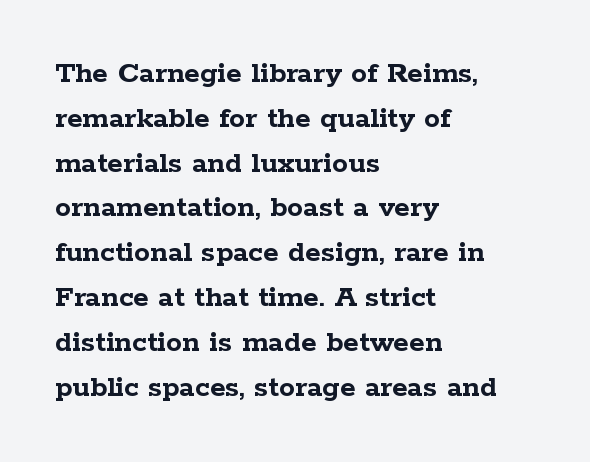
The image shows 32 px semibold, wide serif type, upright; set left-aligned, normal line spacing (1.4x), normal letter spacing, not underlined; low stroke contrast and a medium x-height.
